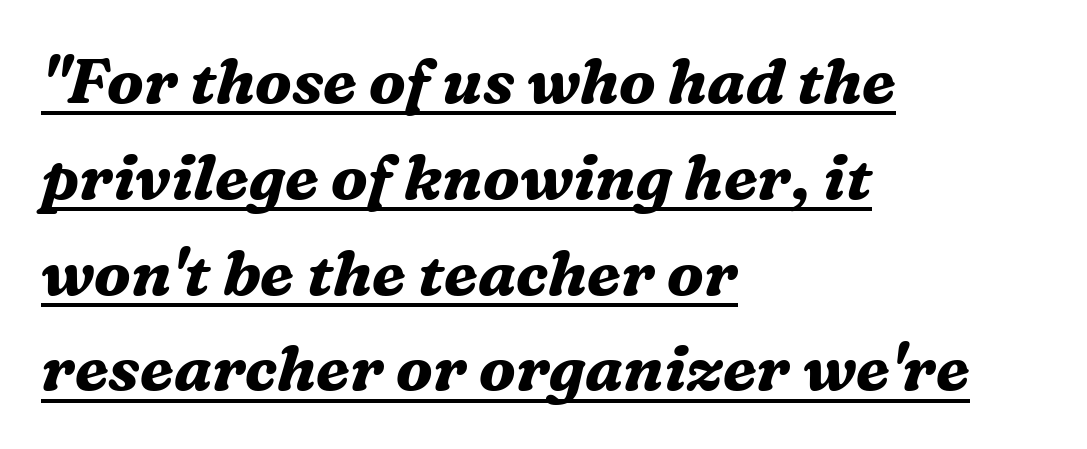
The image shows 63 px bold serif type, italic (leaning right); set left-aligned, normal line spacing (1.52x), normal letter spacing, underlined; medium stroke contrast and a medium x-height.
